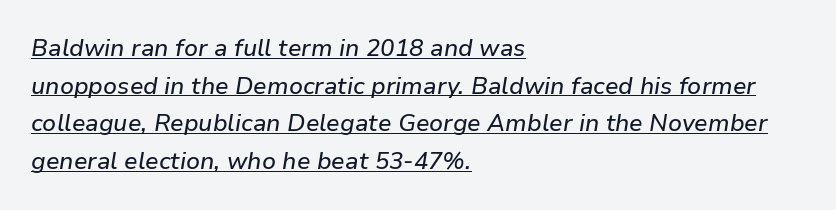
Q: Is the text italic (slanted)? A: Yes, it leans right by about 9 degrees.
Q: Is the text underlined? A: Yes.
Q: How is the paragraph aligned? A: Left-aligned.
Q: Is the spacing between letters normal or unusually wide? A: Normal.
Q: Is the spacing between lines tight, normal or loose? A: Normal.
